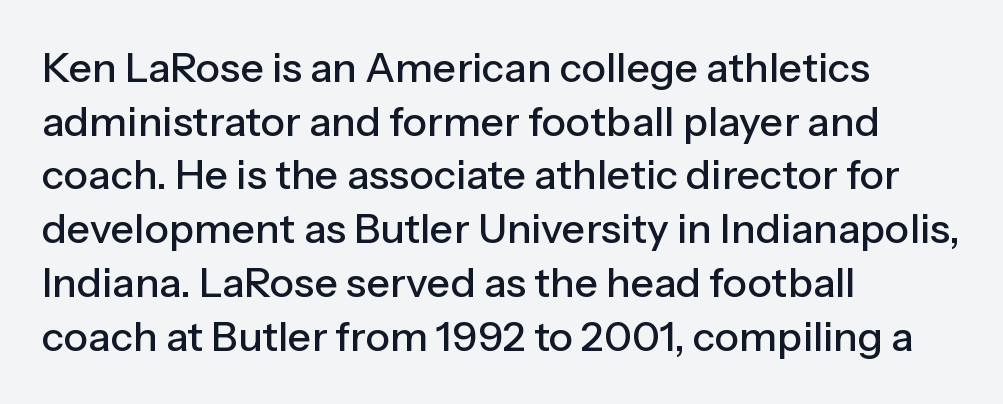
The letters advance in unequal steps, a hallmark of proportional type. The lines in this sample share a left origin and differ only in where they stop. Vertical strokes here are truly vertical. The lines sit at an ordinary, default distance from one another.
